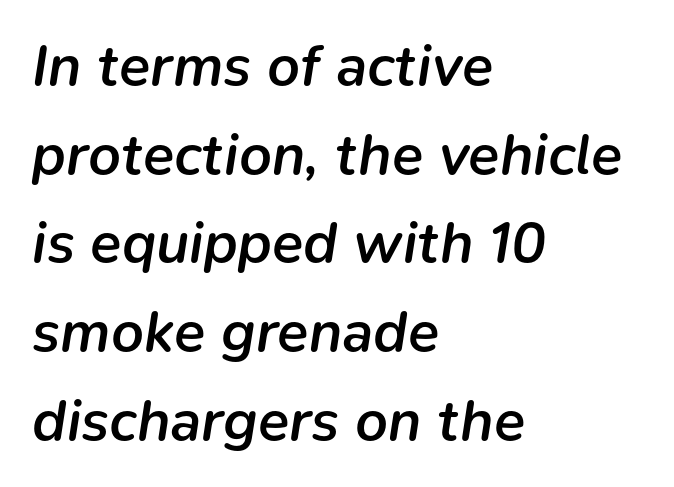
The space between consecutive lines is moderate. Caption: standard tracking, unaltered. In terms of weight, the rendering is demibold, just under bold. The space directly below the letters is spotless.
